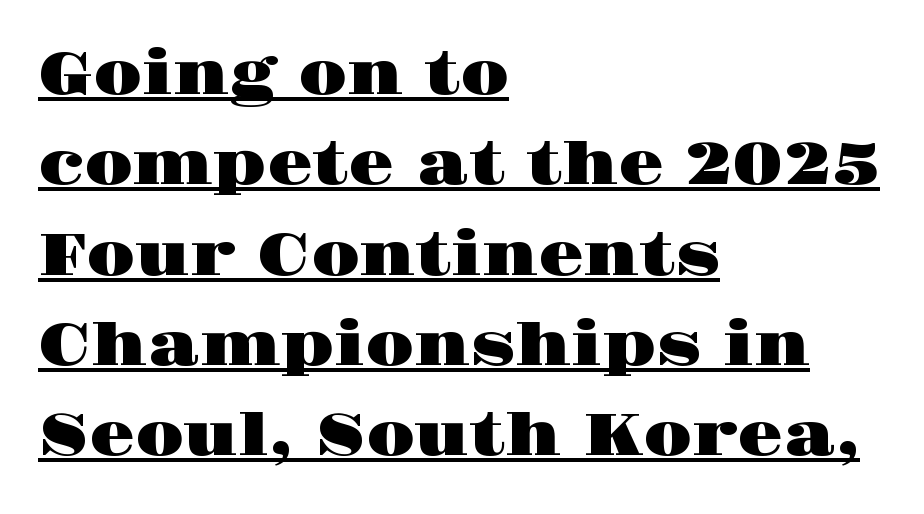
The image shows 59 px wide serif type, upright; set left-aligned, normal line spacing (1.53x), normal letter spacing, underlined; high stroke contrast and a large x-height.
